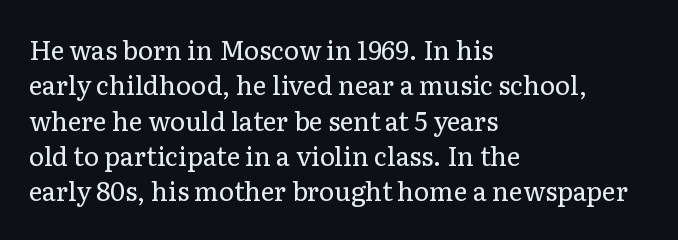
{"italic": "no", "bold": "no", "underline": "no", "align": "left", "line_spacing": "normal", "line_spacing_ratio": 1.36, "letter_spacing": "normal", "letter_spacing_em": 0.0, "glyph_px": 26}
